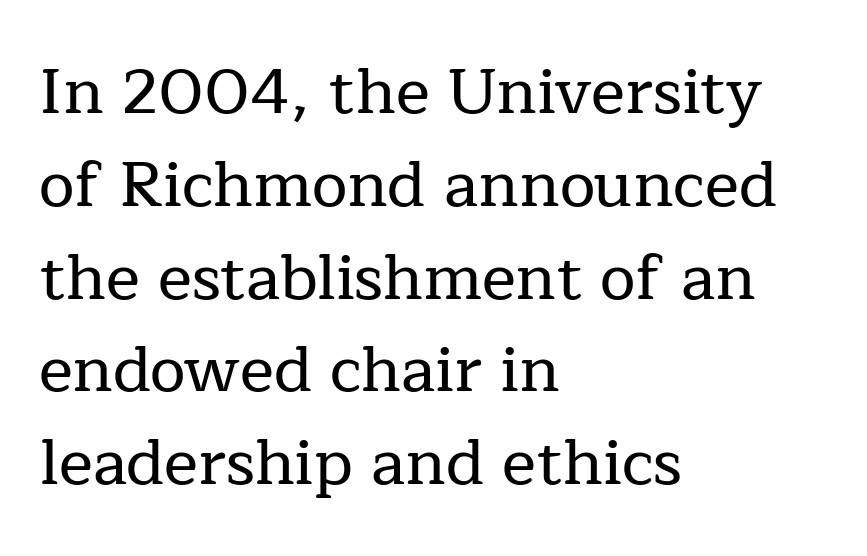
The image shows 64 px serif type, upright; set left-aligned, normal line spacing (1.45x), normal letter spacing, not underlined; low stroke contrast and a medium x-height.
